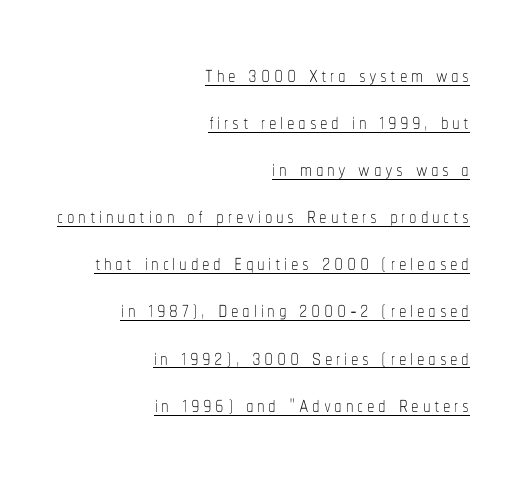
Q: Is the text bold? A: No.
Q: Is the text italic (slanted)? A: No, it is upright.
Q: Is the text underlined? A: Yes.
Q: How is the paragraph aligned? A: Right-aligned.
Q: Is the spacing between lines tight, normal or loose? A: Normal.
Q: Width (condensed, normal, or wide)? A: Condensed.
Q: Stroke contrast? A: Low.
Q: x-height? A: Medium.
Q: Monospaced? A: No.
